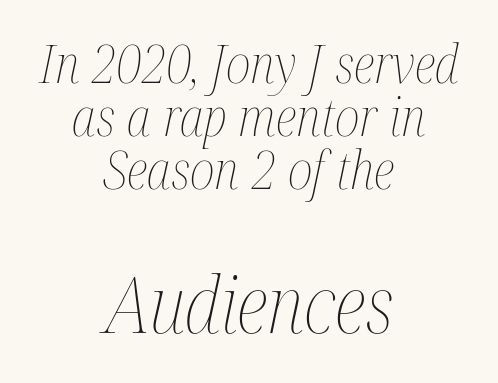
{"italic": "yes", "lean": "right", "slant_degrees": 12, "bold": "no", "weight": "thin", "width": "condensed", "stroke_contrast": "medium", "x_height": "medium", "monospaced": "no", "underline": "no", "align": "center", "line_spacing": "tight", "line_spacing_ratio": 1.02, "letter_spacing": "normal", "letter_spacing_em": 0.0, "larger_block": "second", "size_ratio": 1.5, "glyph_px": 78}
